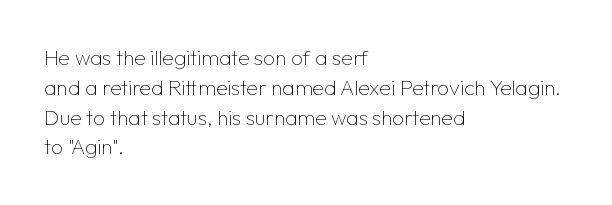
The image shows 21 px text type, upright; set left-aligned, normal line spacing (1.42x), normal letter spacing, not underlined.
